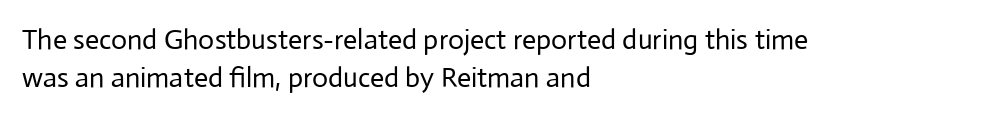
Summary of vertical rhythm: regular, with standard interline spacing. The strip under each line holds only bare page. Is this a fixed-width face? No — the glyphs have proportional, varying widths. What kind of face is this? One without serifs — a sans.
